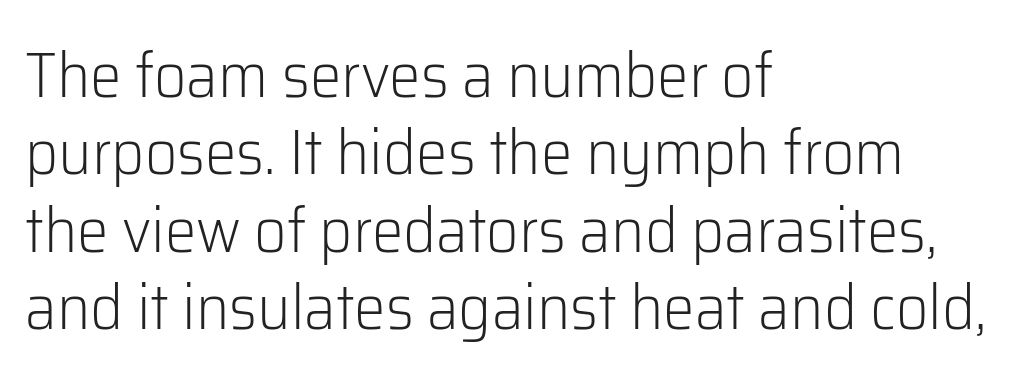
The image shows 63 px light sans-serif type, upright; set left-aligned, line spacing 1.23x, normal letter spacing, not underlined; low stroke contrast and a medium x-height.
